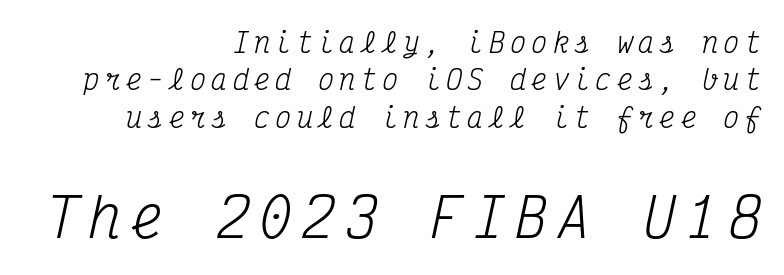
Check where the strokes stop: tiny serifs finish them off. Is there much room between lines? A standard amount, neither cramped nor airy. The face used here appears at its bigger size in the lower chunk. This sample has the even, mechanical cadence of fixed-width lettering.
